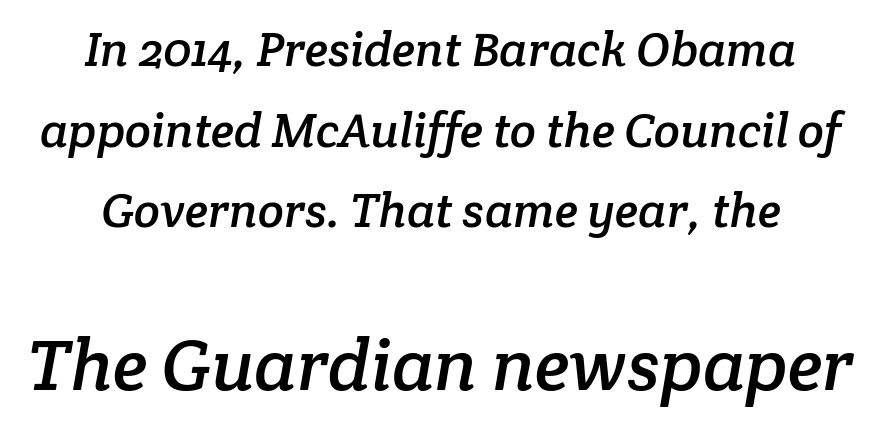
The image shows 72 px serif type; set centered, normal line spacing (1.68x), normal letter spacing, not underlined; the second (bottom) block is 1.5x larger; low stroke contrast and a medium x-height.
